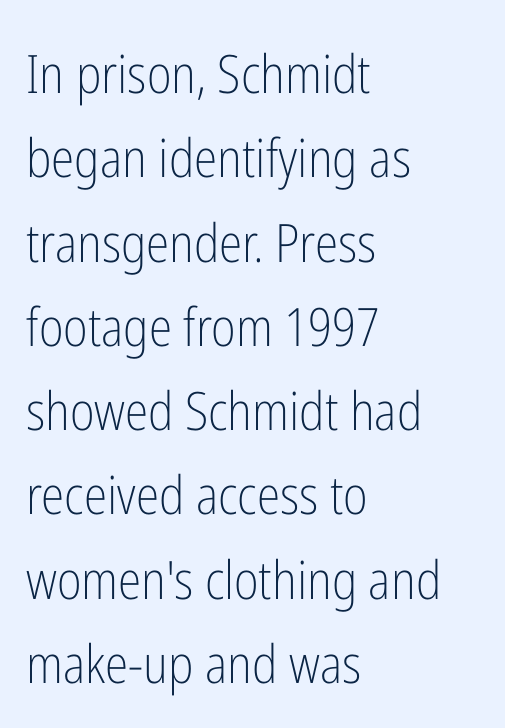
Q: Is the text bold? A: No.
Q: Is the text italic (slanted)? A: No, it is upright.
Q: Is the typeface a serif or a sans-serif typeface? A: Sans-serif.
Q: Is the text underlined? A: No.
Q: How is the paragraph aligned? A: Left-aligned.
Q: Is the spacing between letters normal or unusually wide? A: Normal.
Q: Is the spacing between lines tight, normal or loose? A: Normal.
Q: Width (condensed, normal, or wide)? A: Condensed.
Q: Stroke contrast? A: Low.
Q: x-height? A: Medium.
Q: Monospaced? A: No.
